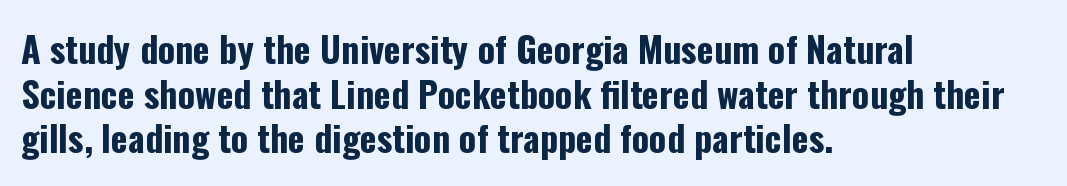
When letters stand straight like this, we call the style roman or upright. Heavy, bold letterforms. Does the copy run flush right? No — it runs flush left. Tracking here is standard; glyphs follow each other at the usual distance.
